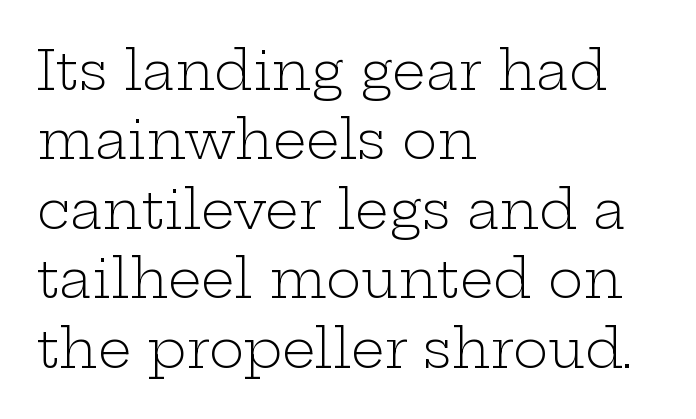
The image shows 53 px light, wide serif type, upright; set left-aligned, normal line spacing (1.31x), normal letter spacing, not underlined; low stroke contrast and a medium x-height.
